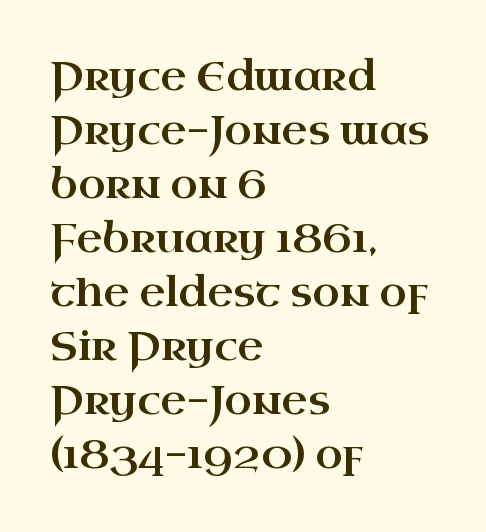
Q: Is the text italic (slanted)? A: No, it is upright.
Q: Is the typeface a serif or a sans-serif typeface? A: Serif.
Q: Is the text underlined? A: No.
Q: How is the paragraph aligned? A: Left-aligned.
Q: Is the spacing between letters normal or unusually wide? A: Normal.
Q: Is the spacing between lines tight, normal or loose? A: Normal.
Q: Width (condensed, normal, or wide)? A: Wide.
Q: Stroke contrast? A: High.
Q: x-height? A: Small.
Q: Monospaced? A: No.
